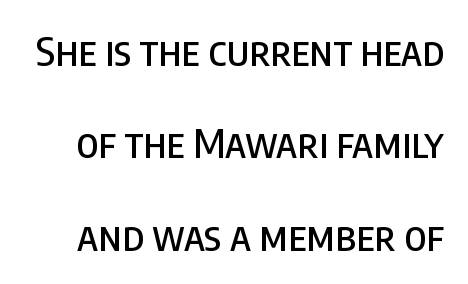
{"serif": "no", "italic": "no", "width": "condensed", "stroke_contrast": "low", "x_height": "large", "monospaced": "no", "underline": "no", "line_spacing": "loose", "line_spacing_ratio": 2.31, "letter_spacing": "normal", "letter_spacing_em": 0.0, "glyph_px": 40}
